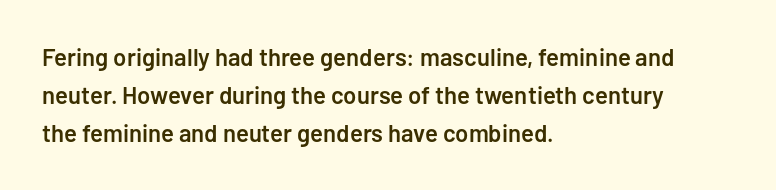
Q: Is the text bold? A: Semi-bold.
Q: Is the text italic (slanted)? A: No, it is upright.
Q: Is the text underlined? A: No.
Q: How is the paragraph aligned? A: Left-aligned.
Q: Is the spacing between letters normal or unusually wide? A: Normal.
Q: Is the spacing between lines tight, normal or loose? A: Normal.
